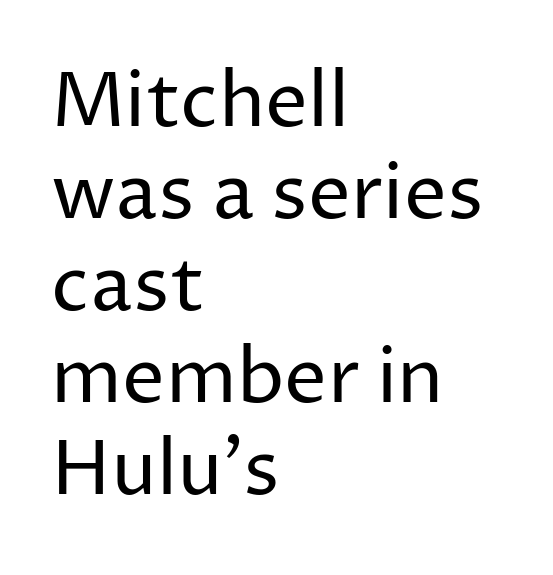
Q: Is the text bold? A: No.
Q: Is the text italic (slanted)? A: No, it is upright.
Q: Is the typeface a serif or a sans-serif typeface? A: Sans-serif.
Q: Is the text underlined? A: No.
Q: How is the paragraph aligned? A: Left-aligned.
Q: Is the spacing between letters normal or unusually wide? A: Normal.
Q: Width (condensed, normal, or wide)? A: Normal.
Q: Stroke contrast? A: Low.
Q: x-height? A: Medium.
Q: Monospaced? A: No.
